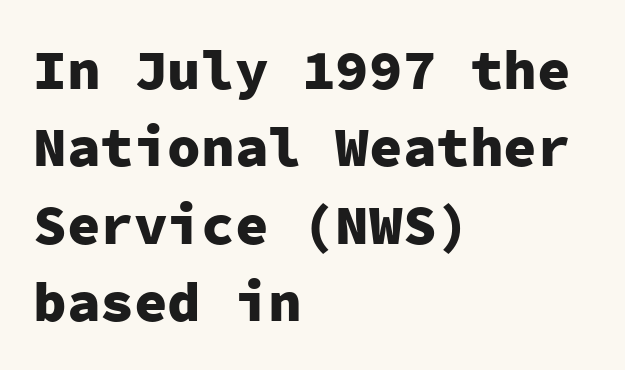
Q: Is the text bold? A: Yes.
Q: Is the text italic (slanted)? A: No, it is upright.
Q: Is the typeface a serif or a sans-serif typeface? A: Sans-serif.
Q: Is the text underlined? A: No.
Q: How is the paragraph aligned? A: Left-aligned.
Q: Is the spacing between letters normal or unusually wide? A: Normal.
Q: Is the spacing between lines tight, normal or loose? A: Normal.
Q: Width (condensed, normal, or wide)? A: Normal.
Q: Stroke contrast? A: Low.
Q: x-height? A: Medium.
Q: Monospaced? A: Yes.
